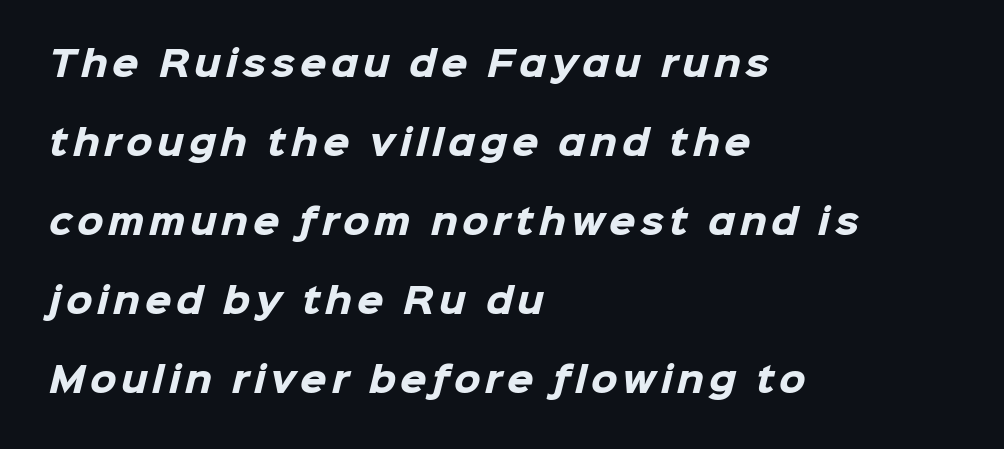
Q: Is the text bold? A: Yes.
Q: Is the typeface a serif or a sans-serif typeface? A: Sans-serif.
Q: Is the text underlined? A: No.
Q: How is the paragraph aligned? A: Left-aligned.
Q: Is the spacing between lines tight, normal or loose? A: Loose.
Q: Width (condensed, normal, or wide)? A: Normal.
Q: Stroke contrast? A: Low.
Q: x-height? A: Medium.
Q: Monospaced? A: No.
